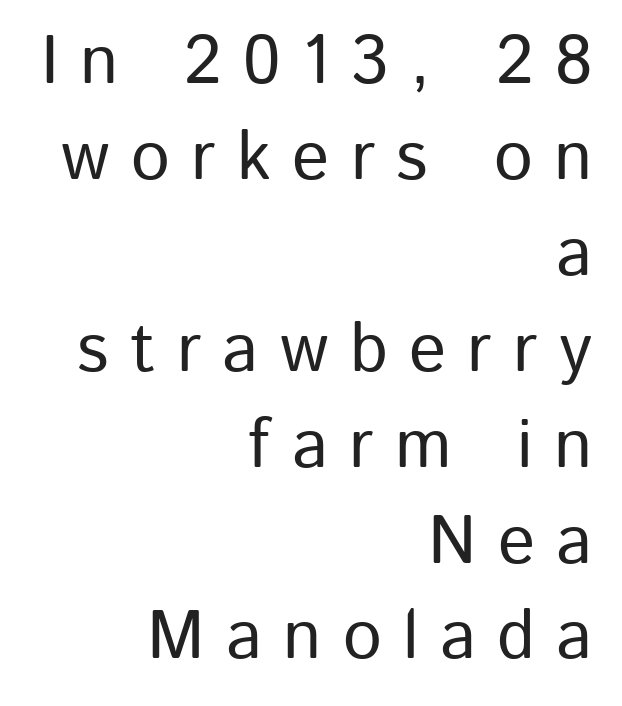
The letters stand straight up with perfectly vertical stems. Regarding leading, the lines here are spaced in the standard way. Caption: multi-line text, flush right, ragged left. You could not count columns in this text — the font is proportionally spaced. The tracking jumps out immediately: characters are airy and widely separated.
